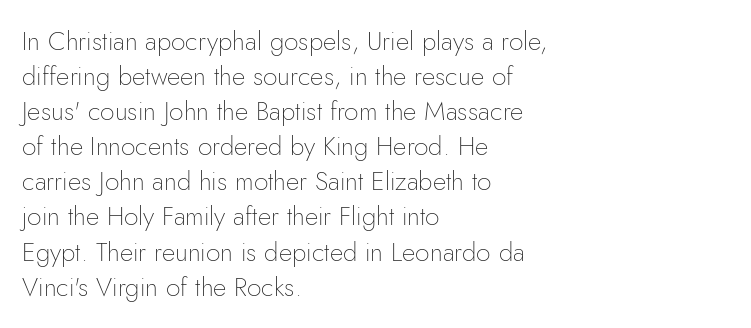
The image shows 26 px text type, upright; set left-aligned, normal line spacing (1.35x), normal letter spacing, not underlined.
